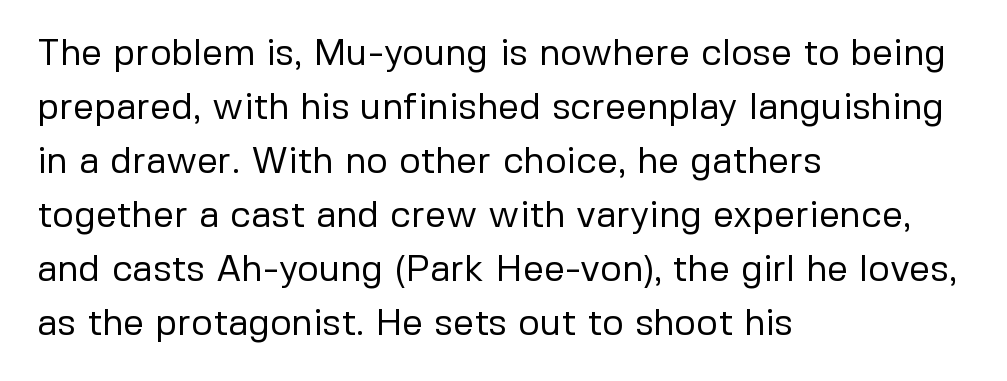
Q: Is the text bold? A: No.
Q: Is the text italic (slanted)? A: No, it is upright.
Q: Is the typeface a serif or a sans-serif typeface? A: Sans-serif.
Q: Is the text underlined? A: No.
Q: How is the paragraph aligned? A: Left-aligned.
Q: Is the spacing between letters normal or unusually wide? A: Normal.
Q: Is the spacing between lines tight, normal or loose? A: Normal.
Q: Width (condensed, normal, or wide)? A: Normal.
Q: Stroke contrast? A: Low.
Q: x-height? A: Medium.
Q: Monospaced? A: No.
